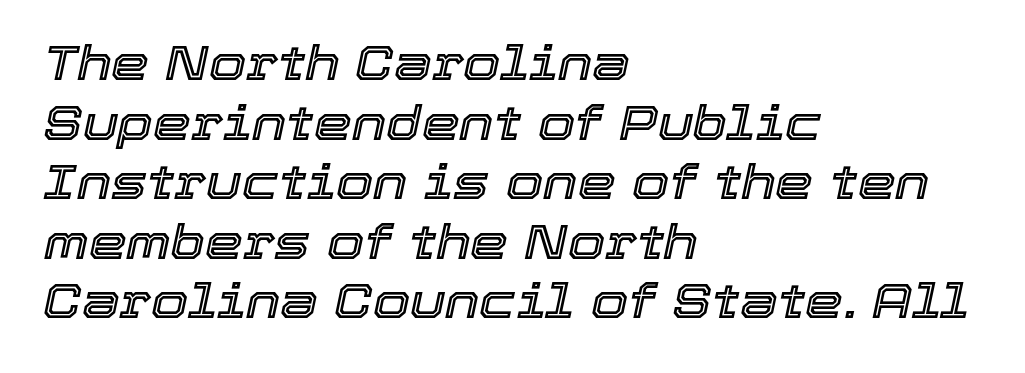
{"italic": "yes", "lean": "right", "slant_degrees": 12, "width": "normal", "x_height": "medium", "monospaced": "no", "underline": "no", "align": "left", "line_spacing_ratio": 1.24, "letter_spacing": "normal", "letter_spacing_em": 0.0, "glyph_px": 48}
